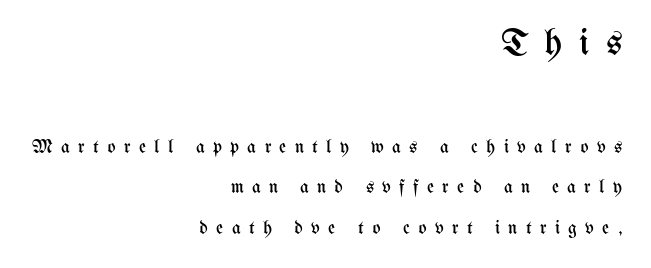
The image shows 38 px regular-weight, condensed type, upright; set right-aligned, loose line spacing (2.12x), unusually wide letter spacing (+0.44 em), not underlined; the first (top) block is 2.0x larger; medium stroke contrast and a medium x-height.
